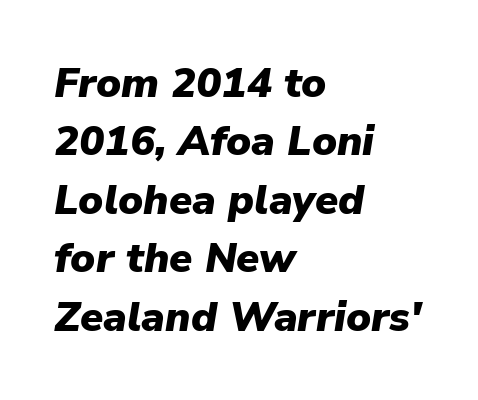
The passage shown leans; its letterforms are oblique. Words appear dense and cohesive because spacing is normal. Weight: bold. Check under the words: just untouched page. The rendering uses a moderate line-height, typical for paragraphs.
